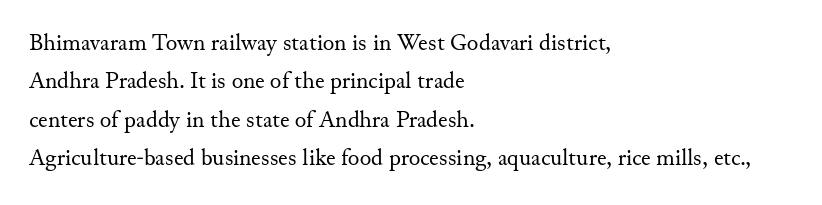
The image shows 24 px text type, upright; set left-aligned, normal line spacing (1.6x), normal letter spacing, not underlined.
